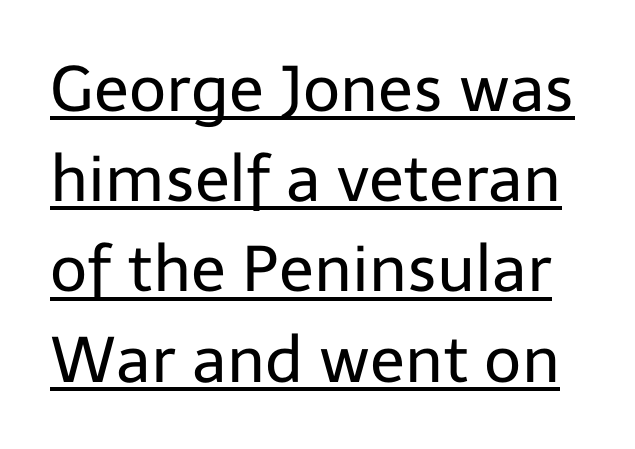
Q: Is the text bold? A: No.
Q: Is the text italic (slanted)? A: No, it is upright.
Q: Is the typeface a serif or a sans-serif typeface? A: Sans-serif.
Q: Is the text underlined? A: Yes.
Q: Is the spacing between letters normal or unusually wide? A: Normal.
Q: Is the spacing between lines tight, normal or loose? A: Normal.
Q: Width (condensed, normal, or wide)? A: Normal.
Q: Stroke contrast? A: Low.
Q: x-height? A: Medium.
Q: Monospaced? A: No.
